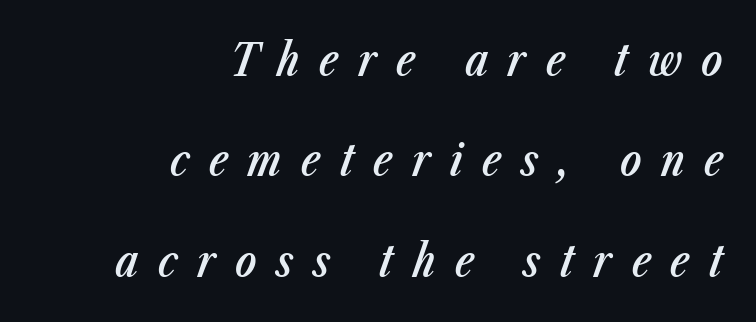
Yep, that's italic — everything's leaning. Unmarked baselines from the first word to the last. You could not count columns in this text — the font is proportionally spaced. The rendering uses a large line-height, opening up the rows. Is the block centered? No — it sits flush against the right margin.
